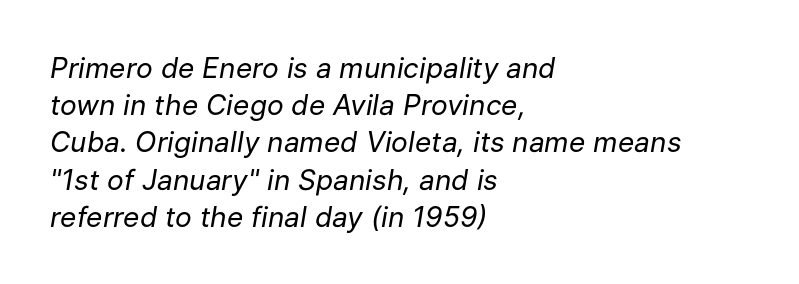
The image shows 28 px regular-weight type, italic (leaning right); set left-aligned, normal line spacing (1.33x), normal letter spacing, not underlined; low stroke contrast and a medium x-height.
